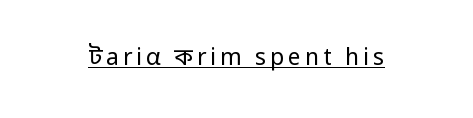
{"italic": "no", "bold": "no", "underline": "yes", "glyph_px": 23}
